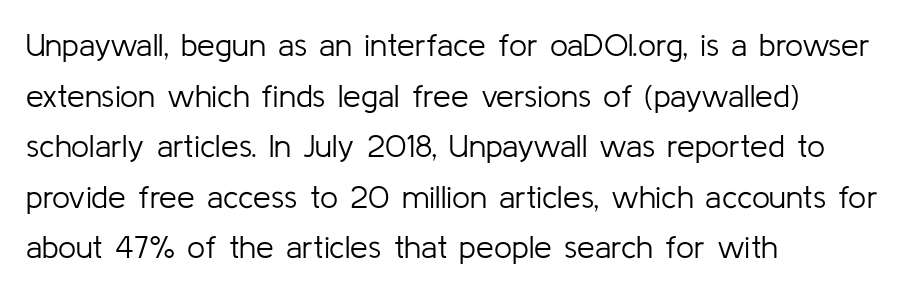
The image shows 32 px light sans-serif type, upright; set left-aligned, normal line spacing (1.58x), normal letter spacing, not underlined; low stroke contrast and a medium x-height.
